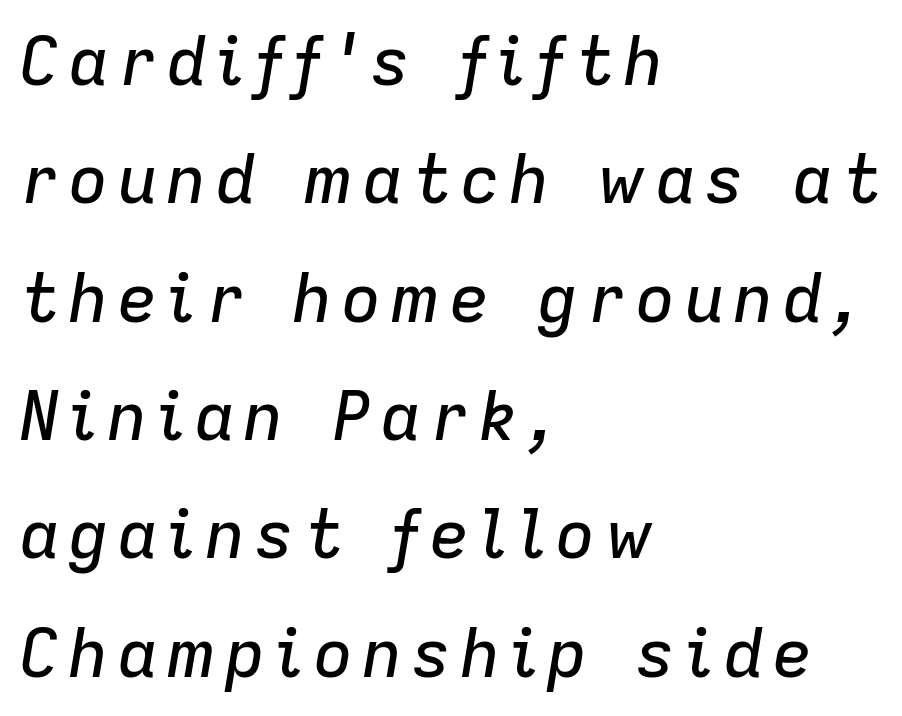
The image shows 68 px text type, italic (leaning right); set left-aligned, line spacing 1.74x, not underlined; low stroke contrast and a medium x-height.
